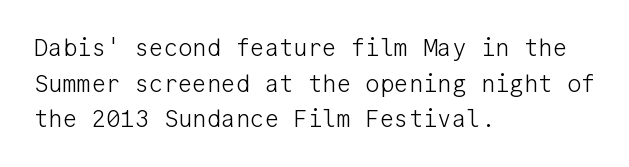
{"italic": "no", "bold": "no", "underline": "no", "align": "left", "line_spacing": "normal", "line_spacing_ratio": 1.48, "letter_spacing": "normal", "letter_spacing_em": 0.0, "glyph_px": 24}
